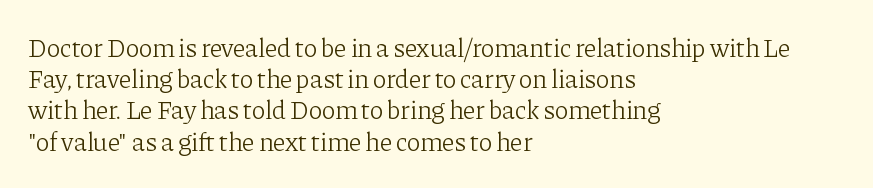
The image shows 26 px text type, upright; set left-aligned, line spacing 1.2x, normal letter spacing, not underlined.
